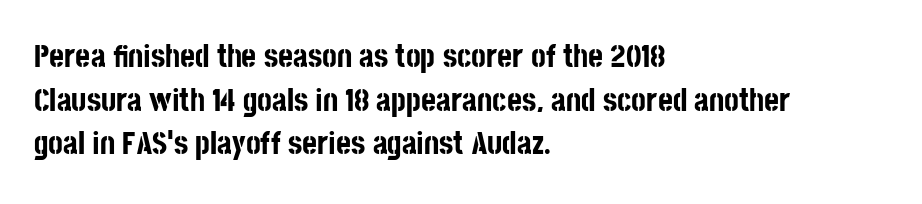
{"serif": "no", "italic": "no", "bold": "yes", "weight": "bold", "width": "condensed", "stroke_contrast": "low", "x_height": "large", "monospaced": "no", "underline": "no", "align": "left", "line_spacing": "normal", "line_spacing_ratio": 1.36, "letter_spacing": "normal", "letter_spacing_em": 0.0, "glyph_px": 32}
